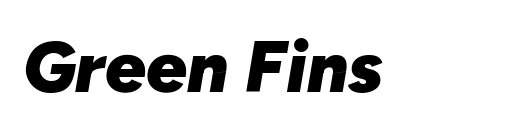
{"italic": "yes", "lean": "right", "slant_degrees": 10, "bold": "yes", "weight": "heavy", "width": "normal", "stroke_contrast": "low", "x_height": "medium", "monospaced": "no", "underline": "no", "letter_spacing": "normal", "letter_spacing_em": 0.0, "glyph_px": 72}
